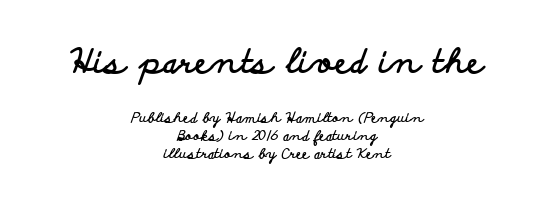
Spacing between characters is what you'd get straight out of the box. What weight is shown? A full bold with thick strokes. Regular leading.
